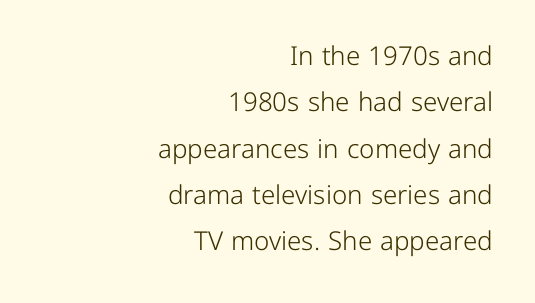
The image shows 26 px text type, upright; set right-aligned, line spacing 1.78x, normal letter spacing, not underlined.
